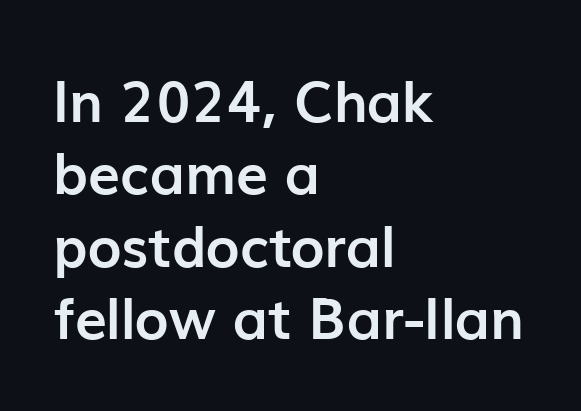
Look at the stroke-to-counter ratio: heavy, a bold. This block has exactly the height ordinary leading produces. The letters carry no serifs — their stems end cleanly without finishing strokes. How are the letters spaced? Ordinarily, with no added tracking. This sample uses an upright cut, with every glyph sitting square on the baseline. A classic flush-left, rag-right setting is used for this passage.
